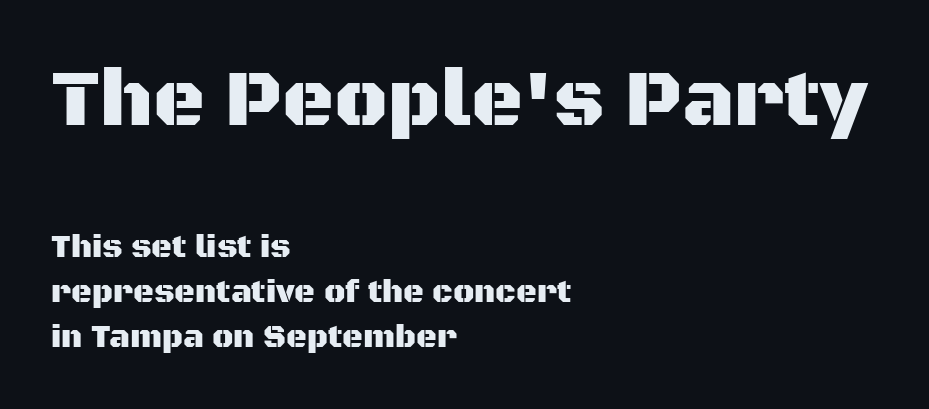
Q: Is the text italic (slanted)? A: No, it is upright.
Q: Is the typeface a serif or a sans-serif typeface? A: Sans-serif.
Q: Is the text underlined? A: No.
Q: How is the paragraph aligned? A: Left-aligned.
Q: Is the spacing between letters normal or unusually wide? A: Normal.
Q: Is the spacing between lines tight, normal or loose? A: Normal.
Q: Which block of text is set in a larger size, the first (top) or the second (bottom)? A: The first (top) one.
Q: Width (condensed, normal, or wide)? A: Normal.
Q: Stroke contrast? A: Medium.
Q: x-height? A: Large.
Q: Monospaced? A: No.
